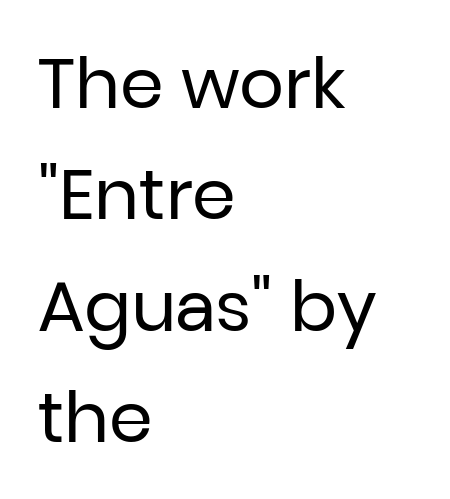
Vertical strokes here are truly vertical. Here the glyphs are tracked normally, forming tight word shapes. Rows of type keep a routine distance in the vertical direction. Stem width sits at or under what a default text font uses.
